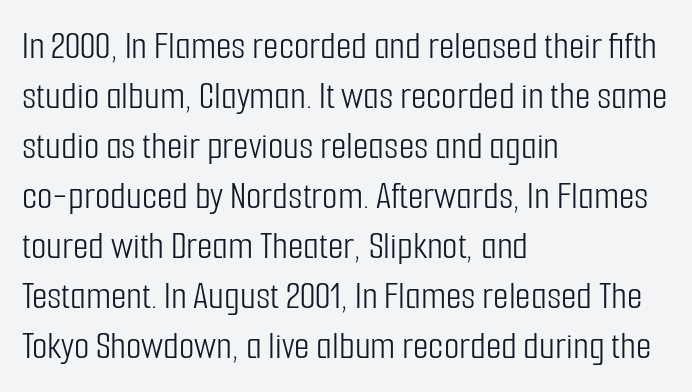
The image shows 40 px light, condensed sans-serif type, upright; set left-aligned, normal line spacing (1.25x), normal letter spacing, not underlined; low stroke contrast and a medium x-height.
